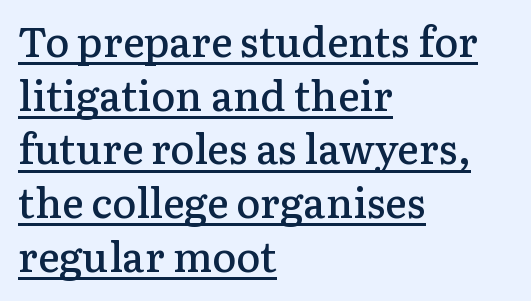
The image shows 41 px semibold serif type, upright; set left-aligned, normal line spacing (1.31x), normal letter spacing, underlined; low stroke contrast and a medium x-height.
